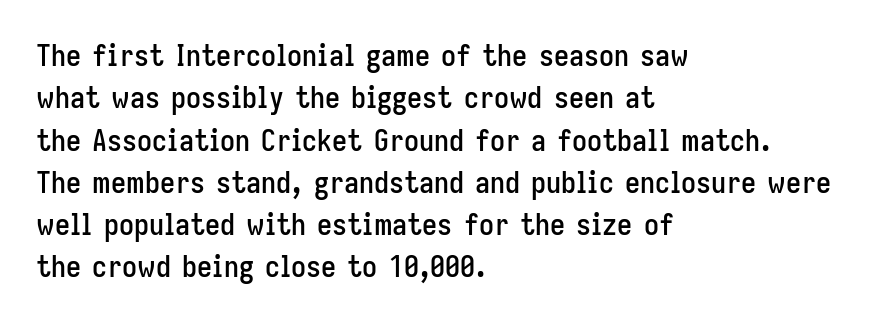
Q: Is the text italic (slanted)? A: No, it is upright.
Q: Is the typeface a serif or a sans-serif typeface? A: Sans-serif.
Q: Is the text underlined? A: No.
Q: How is the paragraph aligned? A: Left-aligned.
Q: Is the spacing between letters normal or unusually wide? A: Normal.
Q: Is the spacing between lines tight, normal or loose? A: Normal.
Q: Width (condensed, normal, or wide)? A: Condensed.
Q: Stroke contrast? A: Low.
Q: x-height? A: Medium.
Q: Monospaced? A: No.
